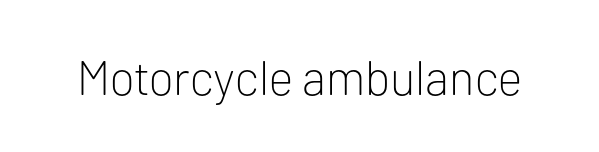
There is no visible air inserted between adjacent glyphs. The face used here is a sans, in the tradition of grotesques and geometrics. The letters advance in unequal steps, a hallmark of proportional type. Clear beneath every line of the passage.
